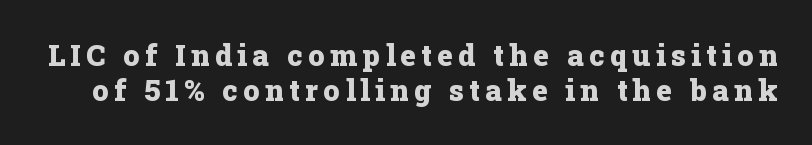
{"serif": "yes", "italic": "no", "bold": "yes", "weight": "heavy", "width": "normal", "stroke_contrast": "low", "x_height": "medium", "monospaced": "no", "underline": "no", "line_spacing_ratio": 1.22, "glyph_px": 29}
